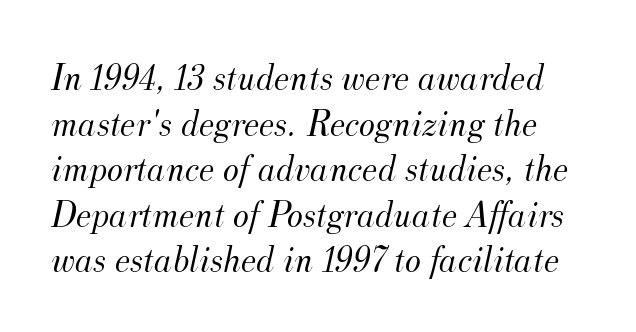
{"serif": "yes", "italic": "yes", "lean": "right", "slant_degrees": 12, "bold": "no", "weight": "light", "width": "normal", "stroke_contrast": "medium", "x_height": "small", "monospaced": "no", "underline": "no", "line_spacing_ratio": 1.2, "letter_spacing": "normal", "letter_spacing_em": 0.0, "glyph_px": 38}
